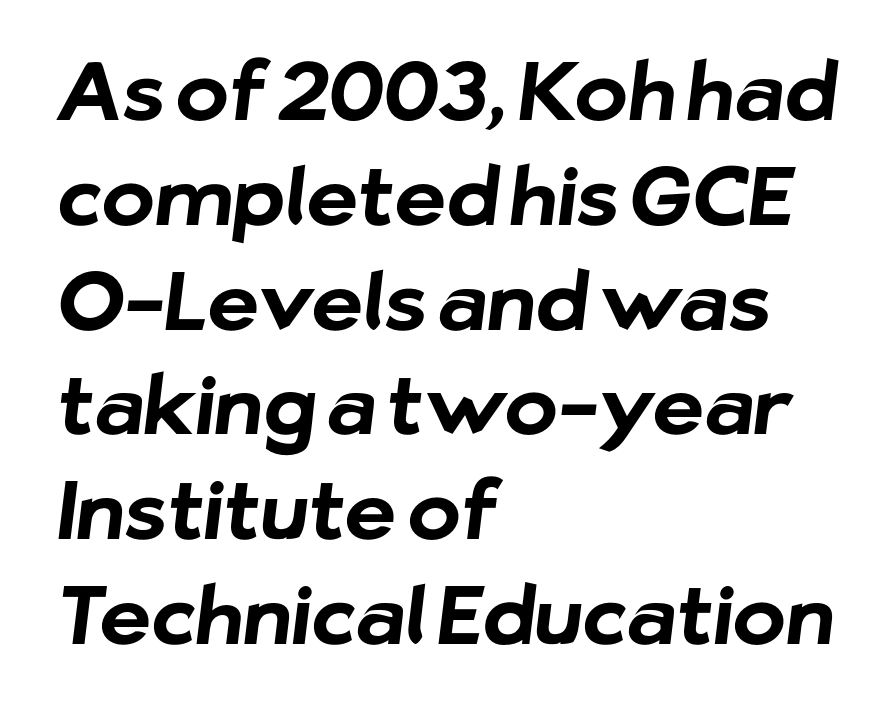
The image shows 80 px bold sans-serif type; set left-aligned, normal line spacing (1.31x), normal letter spacing, not underlined; low stroke contrast and a medium x-height.
